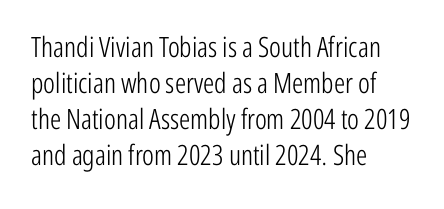
Q: Is the text bold? A: No.
Q: Is the text italic (slanted)? A: No, it is upright.
Q: Is the typeface a serif or a sans-serif typeface? A: Sans-serif.
Q: Is the text underlined? A: No.
Q: How is the paragraph aligned? A: Left-aligned.
Q: Is the spacing between letters normal or unusually wide? A: Normal.
Q: Is the spacing between lines tight, normal or loose? A: Normal.
Q: Width (condensed, normal, or wide)? A: Condensed.
Q: Stroke contrast? A: Low.
Q: x-height? A: Medium.
Q: Monospaced? A: No.
